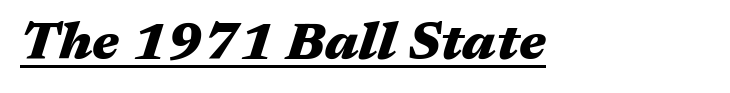
The image shows 52 px heavy, wide type, italic (leaning right); set normal letter spacing, underlined; medium stroke contrast and a medium x-height.
